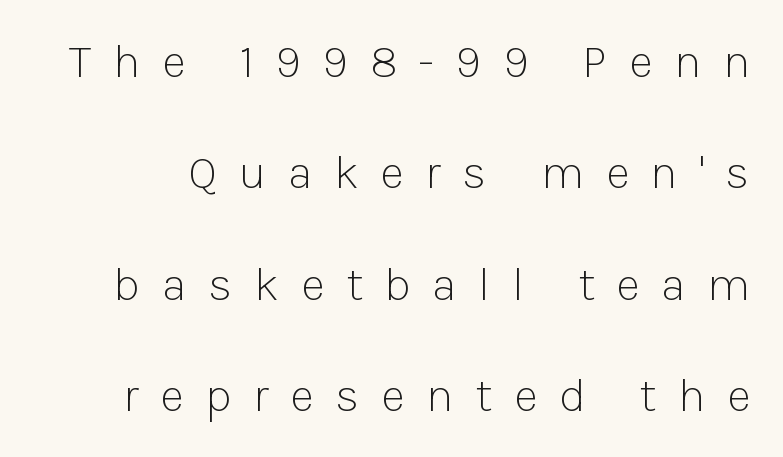
The image shows 47 px light sans-serif type, upright; set loose line spacing (2.37x), unusually wide letter spacing (+0.46 em), not underlined; low stroke contrast and a medium x-height.
